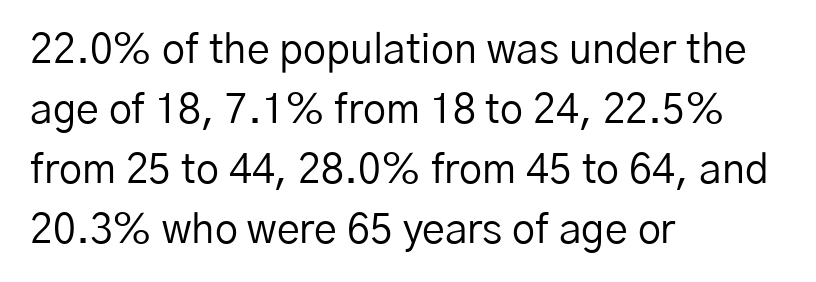
{"serif": "no", "italic": "no", "bold": "no", "weight": "regular", "width": "normal", "stroke_contrast": "low", "x_height": "medium", "monospaced": "no", "underline": "no", "align": "left", "line_spacing": "normal", "line_spacing_ratio": 1.46, "letter_spacing": "normal", "letter_spacing_em": 0.0, "glyph_px": 41}
